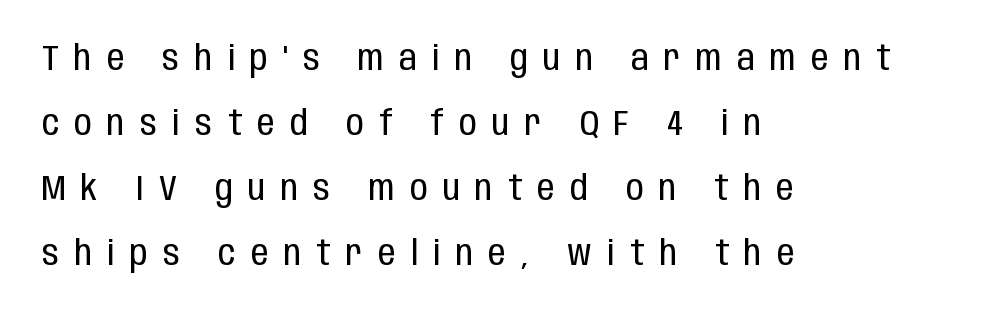
Q: Is the text bold? A: No.
Q: Is the text italic (slanted)? A: No, it is upright.
Q: Is the typeface a serif or a sans-serif typeface? A: Sans-serif.
Q: Is the text underlined? A: No.
Q: How is the paragraph aligned? A: Left-aligned.
Q: Is the spacing between letters normal or unusually wide? A: Unusually wide.
Q: Width (condensed, normal, or wide)? A: Condensed.
Q: Stroke contrast? A: Low.
Q: x-height? A: Large.
Q: Monospaced? A: No.
